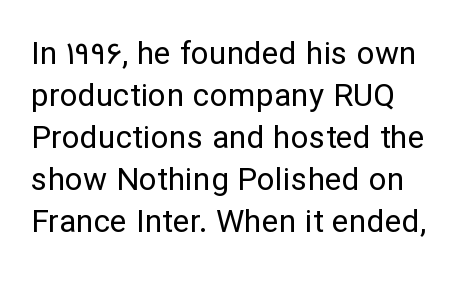
Stroke thickness stays within the range of a standard reading face or lighter. The lines are quadded left. Note the varied advance widths — an 'i' is clearly narrower than an 'm'. A clean baseline with only descenders dipping below it.
